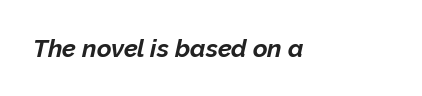
{"italic": "yes", "lean": "right", "slant_degrees": 12, "bold": "yes", "underline": "no", "letter_spacing": "normal", "letter_spacing_em": 0.0, "glyph_px": 25}
